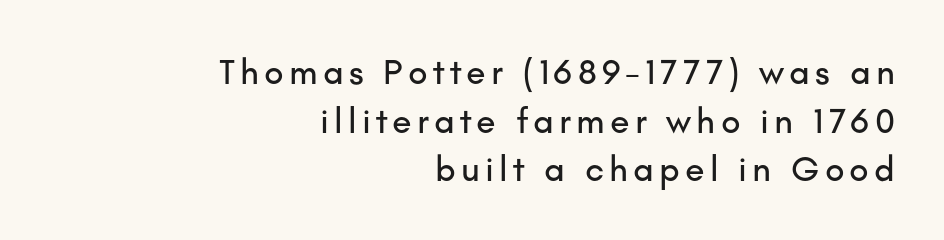
This block has exactly the height ordinary leading produces. This is the regular roman posture of the typeface. Nope, no serifs anywhere on these letters. The typesetter chose a ragged-left arrangement here.
